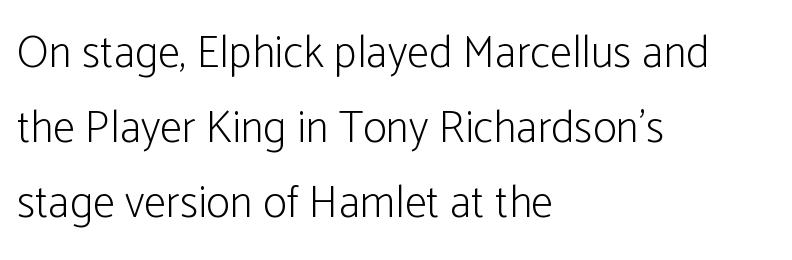
The image shows 45 px light, condensed sans-serif type, upright; set left-aligned, normal line spacing (1.67x), normal letter spacing, not underlined; low stroke contrast and a medium x-height.
